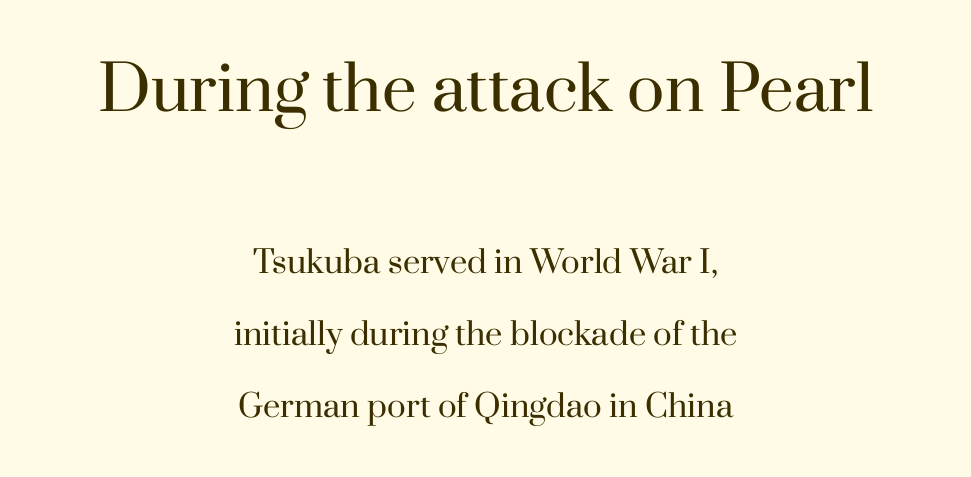
Between one letter and the next there's only the usual sliver of space. The baseline area is clear. Every row of glyphs is offset so its center matches the block's center. Look at the bottom of the vertical strokes: they flare into serifs here.
